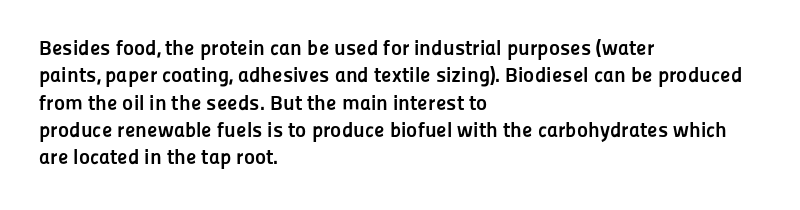
The rendering anchors every line to the left-hand side. This is the regular roman posture of the typeface. A normal amount of white space separates one row of letters from the next. The face used here is rendered with its standard letterfit. A clean baseline with only descenders dipping below it. The sample has been set heavy, in full bold.
